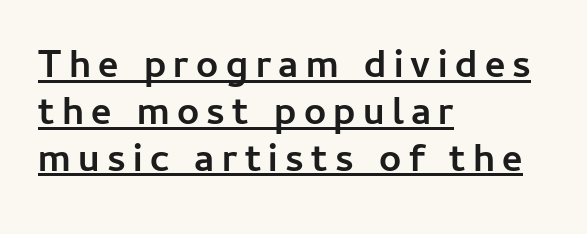
The rendering uses natural spacing where letterforms have individual widths. Does the lettering tilt? It doesn't — this is upright. Thick stems and heavy bowls — unmistakably bold. Honestly, the underline is the first thing you notice here. Horizontal alignment here is leftward, the default for most running prose.
